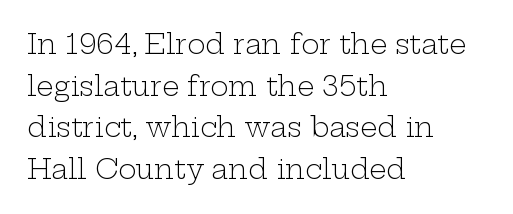
Q: Is the text bold? A: No.
Q: Is the text italic (slanted)? A: No, it is upright.
Q: Is the text underlined? A: No.
Q: How is the paragraph aligned? A: Left-aligned.
Q: Is the spacing between letters normal or unusually wide? A: Normal.
Q: Is the spacing between lines tight, normal or loose? A: Normal.
